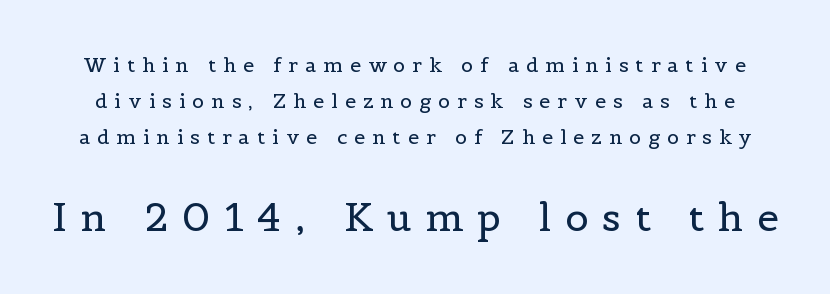
Q: Is the text bold? A: No.
Q: Is the text italic (slanted)? A: No, it is upright.
Q: Is the typeface a serif or a sans-serif typeface? A: Serif.
Q: Is the text underlined? A: No.
Q: Is the spacing between letters normal or unusually wide? A: Unusually wide.
Q: Which block of text is set in a larger size, the first (top) or the second (bottom)? A: The second (bottom) one.
Q: Width (condensed, normal, or wide)? A: Normal.
Q: x-height? A: Medium.
Q: Monospaced? A: No.
